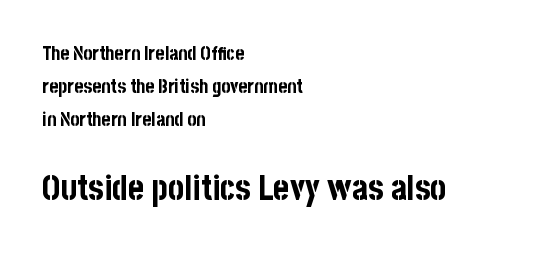
The image shows 34 px bold, condensed sans-serif type, upright; set left-aligned, line spacing 1.73x, normal letter spacing, not underlined; the second (bottom) block is 1.79x larger; low stroke contrast and a large x-height.
